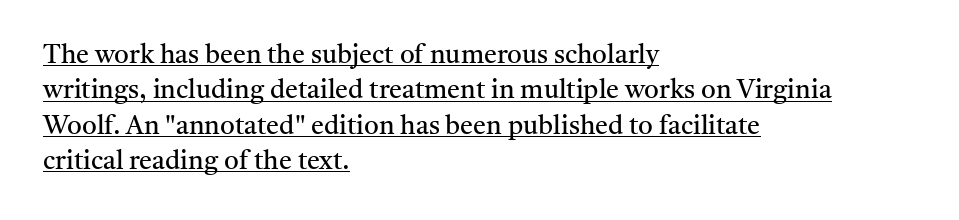
The image shows 26 px text type, upright; set left-aligned, normal line spacing (1.36x), normal letter spacing, underlined.
